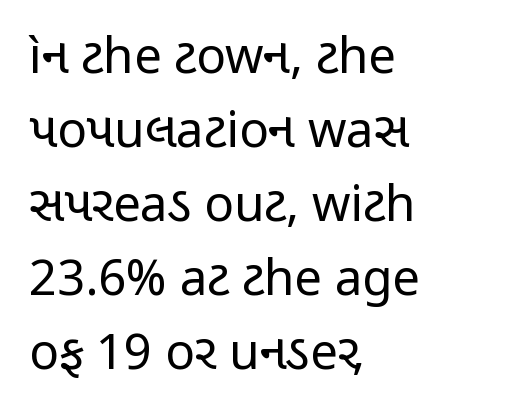
This rendering leaves character spacing at its baseline value. The lines in this sample share a left origin and differ only in where they stop. The letters advance in unequal steps, a hallmark of proportional type. Words float on clear page, feet unadorned. A typesetter would label this face a sans.
